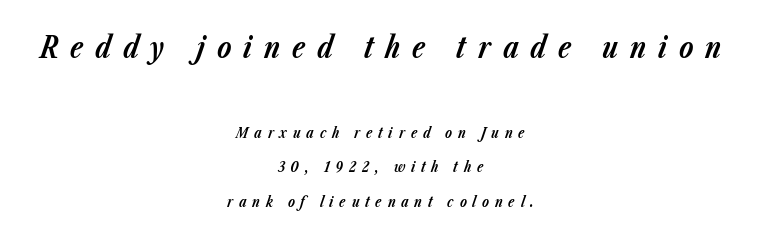
The image shows 29 px bold type, italic (leaning right); set centered, loose line spacing (2.47x), unusually wide letter spacing (+0.41 em), not underlined; the first (top) block is 2.07x larger; low stroke contrast and a medium x-height.
